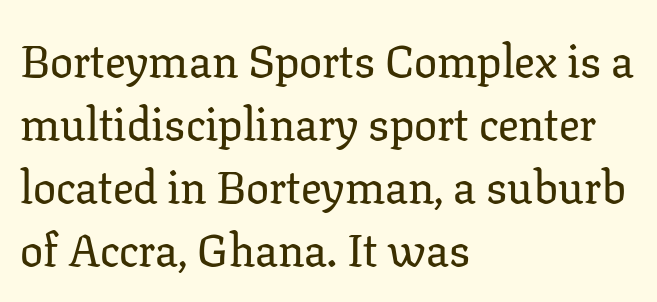
Q: Is the text italic (slanted)? A: No, it is upright.
Q: Is the typeface a serif or a sans-serif typeface? A: Serif.
Q: Is the text underlined? A: No.
Q: How is the paragraph aligned? A: Left-aligned.
Q: Is the spacing between letters normal or unusually wide? A: Normal.
Q: Is the spacing between lines tight, normal or loose? A: Normal.
Q: Width (condensed, normal, or wide)? A: Normal.
Q: Stroke contrast? A: Low.
Q: x-height? A: Medium.
Q: Monospaced? A: No.
